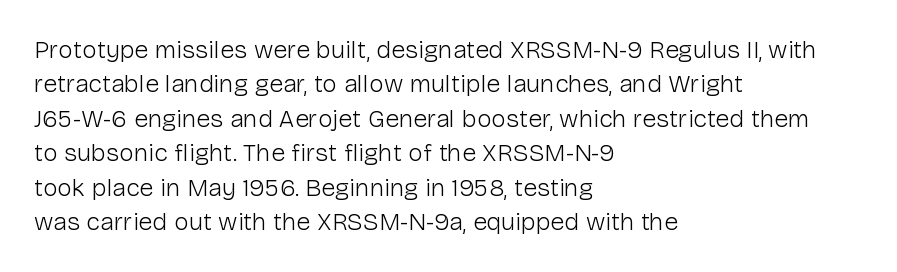
{"italic": "no", "bold": "no", "underline": "no", "align": "left", "line_spacing": "normal", "line_spacing_ratio": 1.38, "letter_spacing": "normal", "letter_spacing_em": 0.0, "glyph_px": 25}
